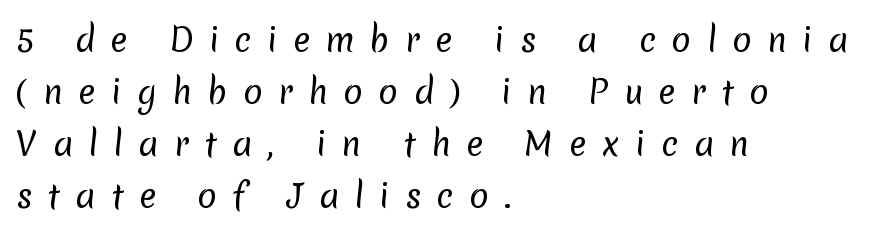
The image shows 32 px regular-weight sans-serif type; set left-aligned, normal line spacing (1.63x), unusually wide letter spacing (+0.48 em), not underlined; low stroke contrast and a medium x-height.
